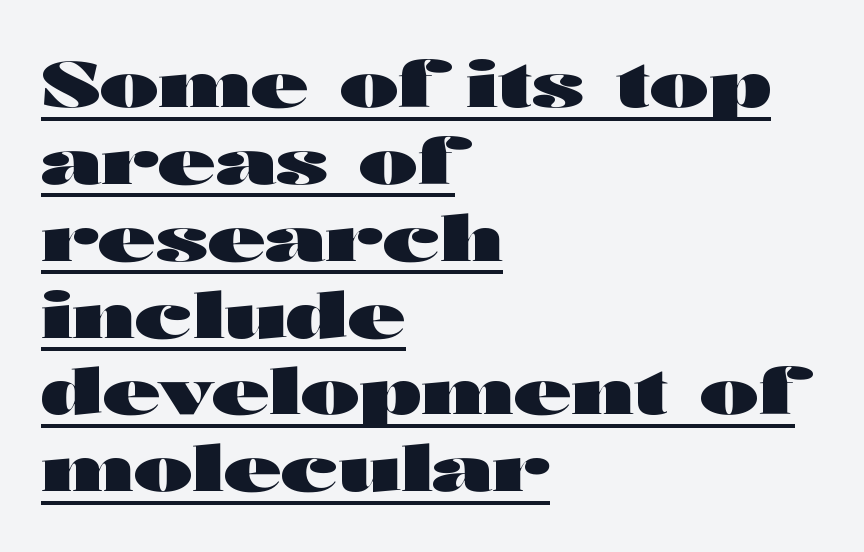
Q: Is the text bold? A: Yes.
Q: Is the text italic (slanted)? A: No, it is upright.
Q: Is the typeface a serif or a sans-serif typeface? A: Serif.
Q: Is the text underlined? A: Yes.
Q: How is the paragraph aligned? A: Left-aligned.
Q: Is the spacing between letters normal or unusually wide? A: Normal.
Q: Width (condensed, normal, or wide)? A: Wide.
Q: Stroke contrast? A: High.
Q: x-height? A: Medium.
Q: Monospaced? A: No.
